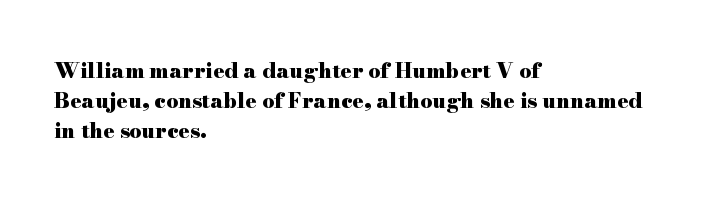
{"italic": "no", "bold": "yes", "underline": "no", "align": "left", "line_spacing": "normal", "line_spacing_ratio": 1.44, "letter_spacing": "normal", "letter_spacing_em": 0.0, "glyph_px": 21}
